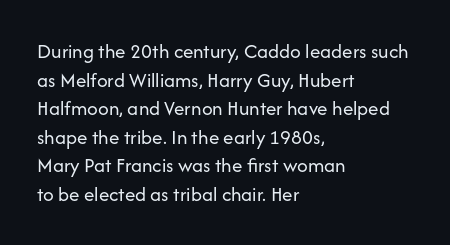
Line beginnings align vertically; line endings do not. Whoever set this chose a conventional vertical rhythm. Stroke mass is kept to a normal reading level or below. Nobody touched the tracking dial on this one.
